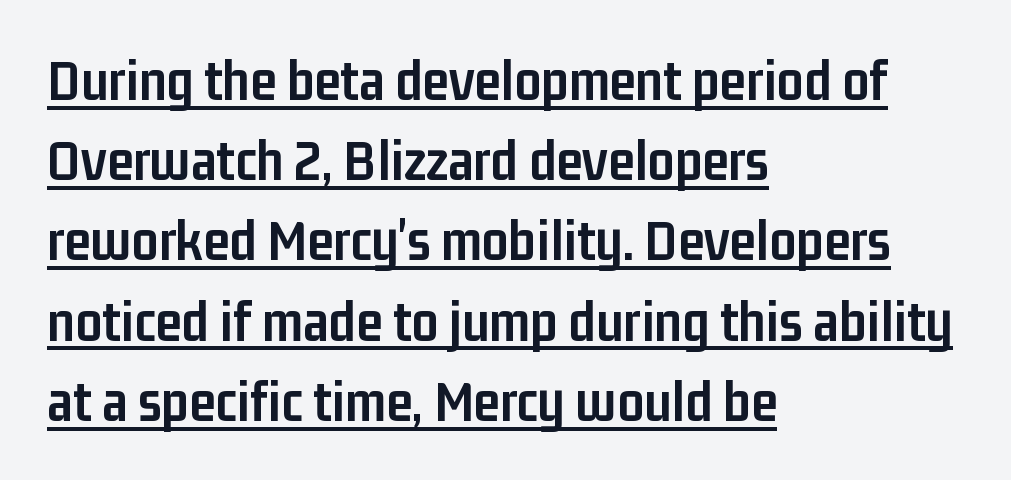
{"serif": "no", "italic": "no", "bold": "yes", "weight": "semibold", "width": "condensed", "stroke_contrast": "low", "x_height": "medium", "monospaced": "no", "underline": "yes", "align": "left", "line_spacing": "normal", "line_spacing_ratio": 1.36, "letter_spacing": "normal", "letter_spacing_em": 0.0, "glyph_px": 59}
